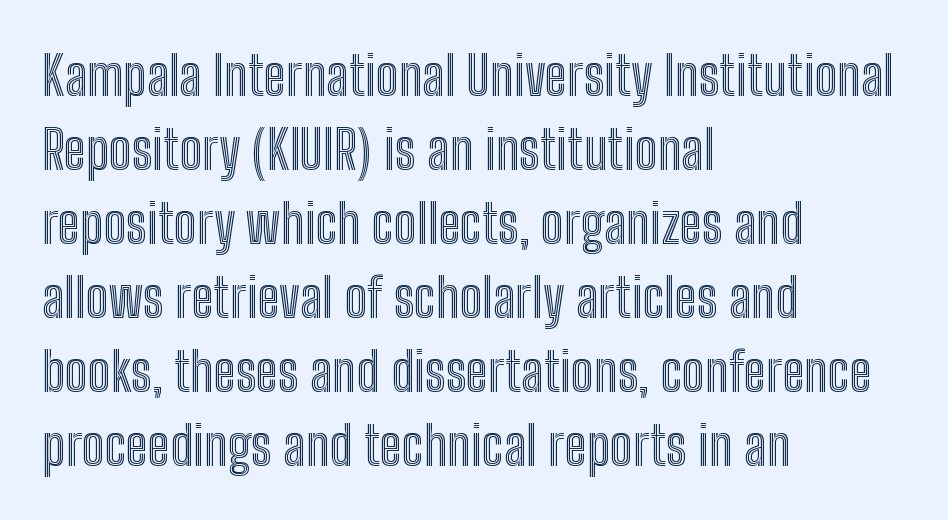
{"italic": "no", "width": "condensed", "x_height": "medium", "monospaced": "no", "underline": "no", "align": "left", "line_spacing": "normal", "line_spacing_ratio": 1.37, "letter_spacing": "normal", "letter_spacing_em": 0.0, "glyph_px": 54}
